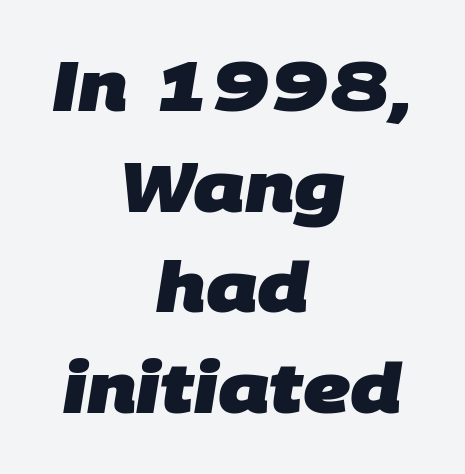
The image shows 69 px heavy sans-serif type; set centered, normal line spacing (1.46x), normal letter spacing, not underlined; low stroke contrast and a large x-height.
